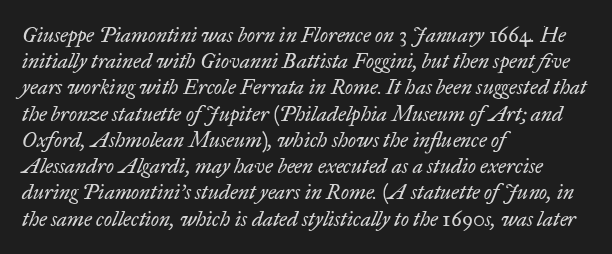
The image shows 21 px text type, italic (leaning right); set left-aligned, normal line spacing (1.25x), normal letter spacing, not underlined.
